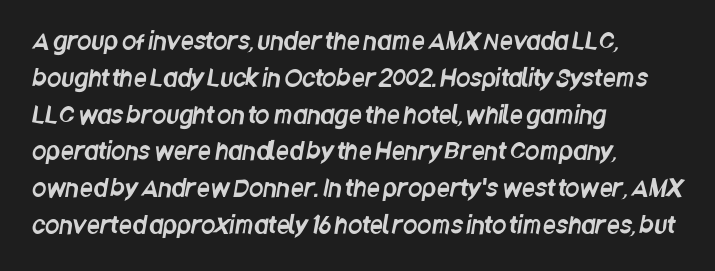
Q: Is the text underlined? A: No.
Q: How is the paragraph aligned? A: Left-aligned.
Q: Is the spacing between letters normal or unusually wide? A: Normal.
Q: Is the spacing between lines tight, normal or loose? A: Normal.
